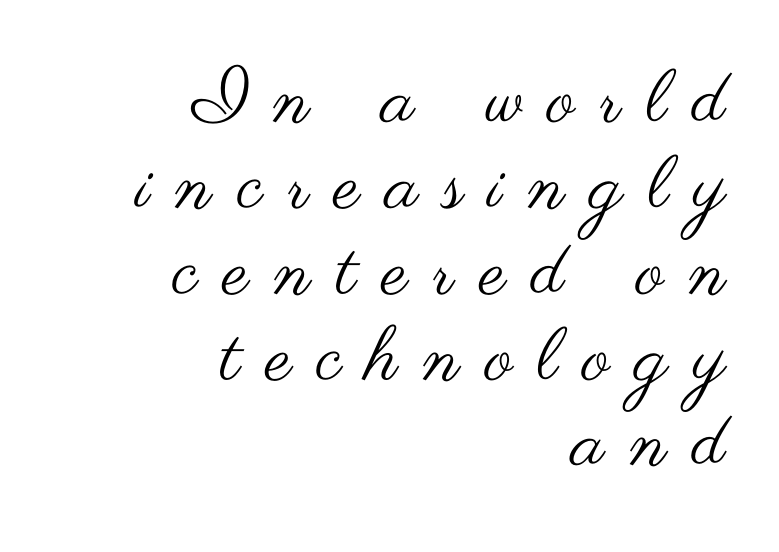
{"serif": "no", "bold": "no", "weight": "regular", "width": "wide", "stroke_contrast": "medium", "x_height": "small", "monospaced": "no", "underline": "no", "align": "right", "line_spacing_ratio": 1.16, "letter_spacing": "wide", "letter_spacing_em": 0.34, "glyph_px": 74}
